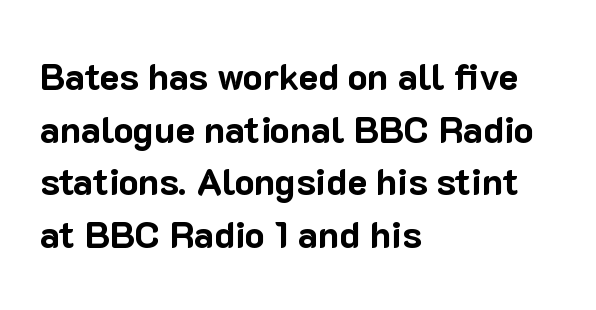
{"serif": "no", "italic": "no", "bold": "yes", "weight": "bold", "width": "normal", "stroke_contrast": "low", "x_height": "medium", "monospaced": "no", "underline": "no", "align": "left", "line_spacing": "normal", "line_spacing_ratio": 1.42, "letter_spacing": "normal", "letter_spacing_em": 0.0, "glyph_px": 37}
